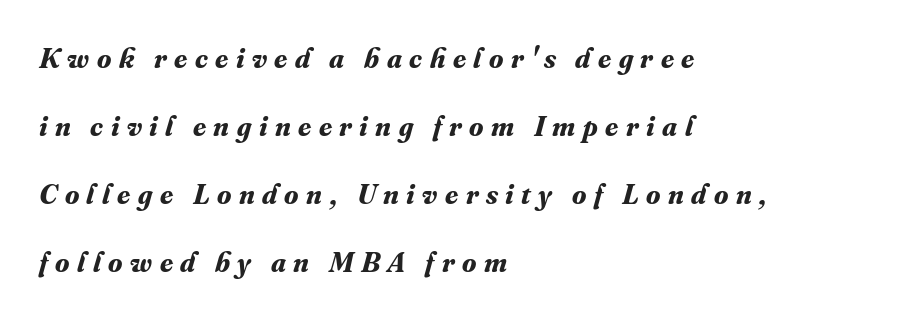
The image shows 29 px bold serif type, italic (leaning right); set left-aligned, loose line spacing (2.35x), unusually wide letter spacing (+0.26 em), not underlined; medium stroke contrast and a small x-height.
